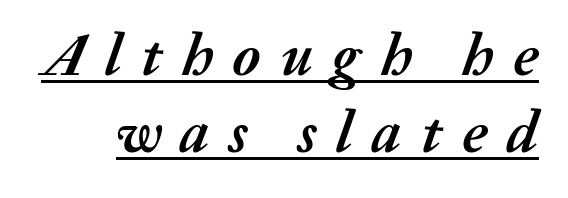
Q: Is the text bold? A: Yes.
Q: Is the text italic (slanted)? A: Yes, it leans right by about 20 degrees.
Q: Is the text underlined? A: Yes.
Q: Is the spacing between letters normal or unusually wide? A: Unusually wide.
Q: Is the spacing between lines tight, normal or loose? A: Normal.
Q: Width (condensed, normal, or wide)? A: Normal.
Q: Stroke contrast? A: Medium.
Q: x-height? A: Medium.
Q: Monospaced? A: No.
